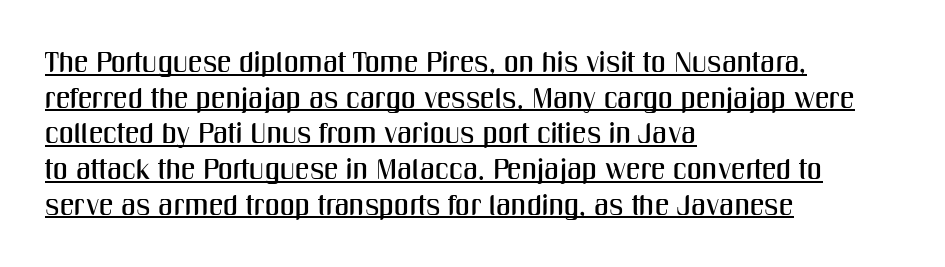
The face used here is proportionally spaced, like ordinary book or web type. Descenders here cross a horizontal rule under the line. This is the regular roman posture of the typeface. Line starts are locked; line ends wander. No feet cap the strokes, marking this as sans-serif type. Honestly, the letter spacing is just normal — you wouldn't notice it.
